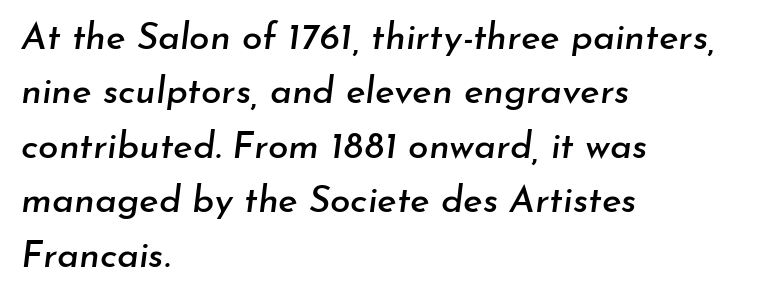
{"italic": "yes", "lean": "right", "slant_degrees": 7, "width": "normal", "stroke_contrast": "low", "x_height": "small", "monospaced": "no", "underline": "no", "align": "left", "line_spacing": "normal", "line_spacing_ratio": 1.47, "letter_spacing": "normal", "letter_spacing_em": 0.0, "glyph_px": 37}
